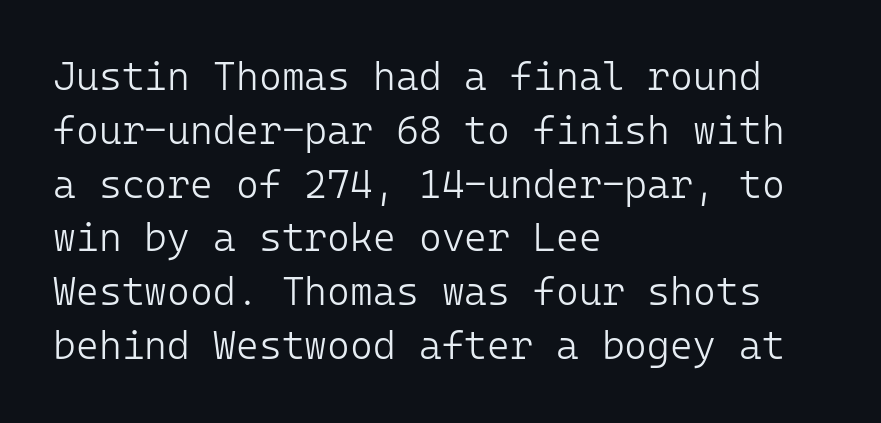
Q: Is the text bold? A: No.
Q: Is the text italic (slanted)? A: No, it is upright.
Q: Is the typeface a serif or a sans-serif typeface? A: Sans-serif.
Q: Is the text underlined? A: No.
Q: How is the paragraph aligned? A: Left-aligned.
Q: Is the spacing between letters normal or unusually wide? A: Normal.
Q: Is the spacing between lines tight, normal or loose? A: Normal.
Q: Width (condensed, normal, or wide)? A: Normal.
Q: Stroke contrast? A: Low.
Q: x-height? A: Medium.
Q: Monospaced? A: Yes.
